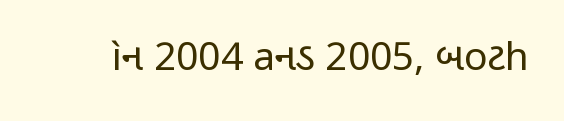
Each letter keeps its own natural width here, so spacing adapts to shape. Look at the tracking — it's just the regular setting, nothing added. Style check: upright. The rendering shows plain stroke endings on the letterforms — a sans-serif design. The face looks like a standard text weight, possibly lighter. Check the space under the baseline: it is left empty.
